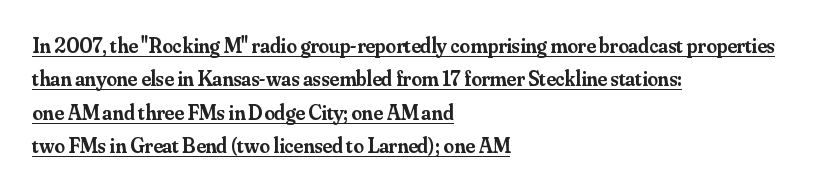
There is no visible air inserted between adjacent glyphs. The rows are spaced the way most documents space them. The compositor pushed each line to the left boundary. Decoration check: the copy is underlined. Firm but not heavy-handed strokes: this text is semibold.
